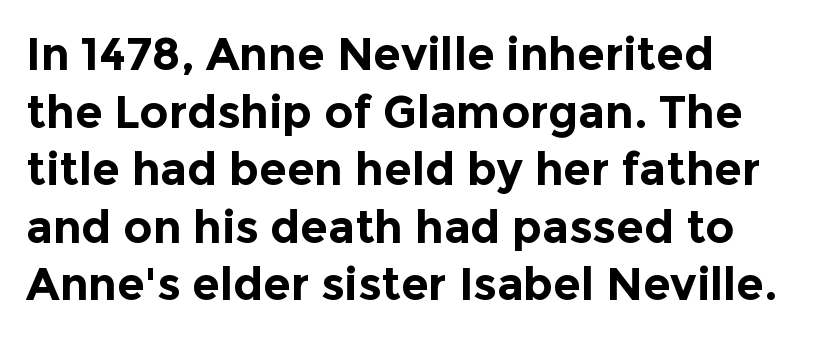
Character widths vary here, with narrow letters taking less room than wide ones. Does the leading feel generous? No, just average. The passage shown is typeset with a sans-serif family. This is roman type, the default non-slanted kind.
